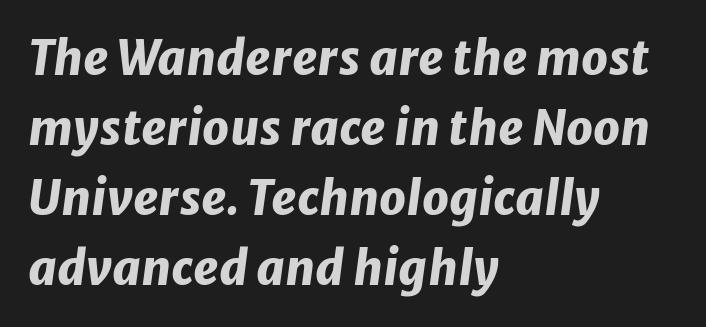
The image shows 47 px heavy type, italic (leaning right); set left-aligned, normal line spacing (1.49x), normal letter spacing, not underlined; low stroke contrast and a medium x-height.
